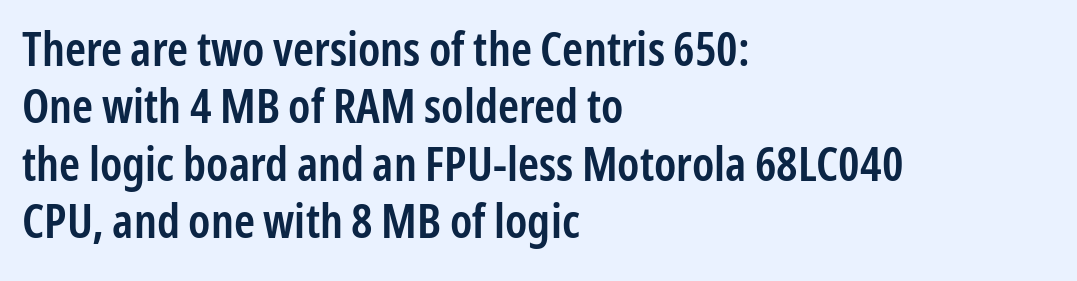
{"serif": "no", "italic": "no", "bold": "semi", "weight": "semibold", "width": "condensed", "stroke_contrast": "low", "x_height": "medium", "monospaced": "no", "underline": "no", "align": "left", "line_spacing_ratio": 1.22, "letter_spacing": "normal", "letter_spacing_em": 0.0, "glyph_px": 47}
